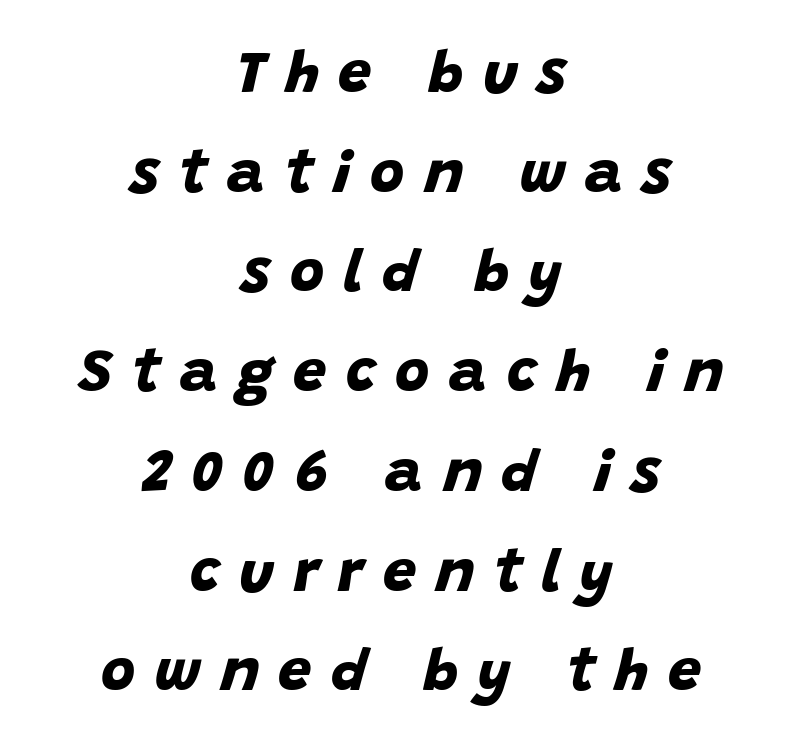
Unmarked baselines from the first word to the last. Pretty heavy lettering here — definitely bold. These lines have a slow, spaced-out rhythm from letter to letter. Rows of type keep a routine distance in the vertical direction. The lines in this sample share a center point and differ in where they start and stop. The passage shown is typeset with a sans-serif family.
